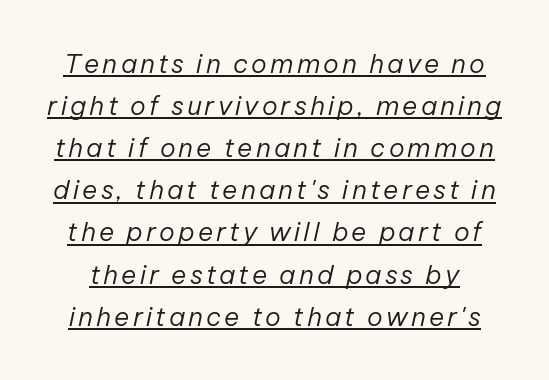
Q: Is the text bold? A: No.
Q: Is the text italic (slanted)? A: Yes, it leans right by about 12 degrees.
Q: Is the text underlined? A: Yes.
Q: Is the spacing between lines tight, normal or loose? A: Normal.
